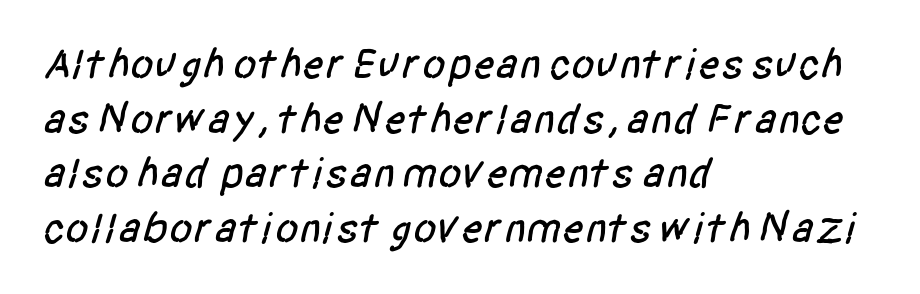
These lines keep a tight, regular rhythm from letter to letter. Line spacing here is normal. The passage is arranged the way most books set body copy — flush left. The area under the type is left untouched. Character widths vary here, with narrow letters taking less room than wide ones. Is this a sans? Yes — the strokes have no serifs.
